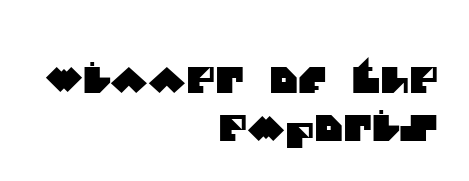
Q: Is the typeface a serif or a sans-serif typeface? A: Sans-serif.
Q: Is the text underlined? A: No.
Q: How is the paragraph aligned? A: Right-aligned.
Q: Is the spacing between letters normal or unusually wide? A: Normal.
Q: Is the spacing between lines tight, normal or loose? A: Normal.
Q: Width (condensed, normal, or wide)? A: Normal.
Q: Stroke contrast? A: Medium.
Q: x-height? A: Large.
Q: Monospaced? A: No.
